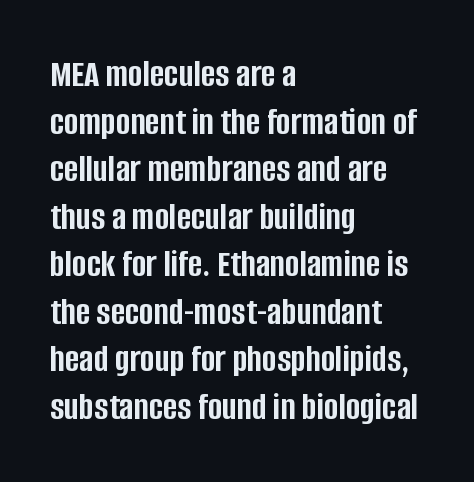
Observe the absence of serifs on each vertical stroke in this sample. The face used here is rendered with its standard letterfit. The passage shown is not underscored anywhere. This sample has the flowing, uneven cadence of proportional lettering.
